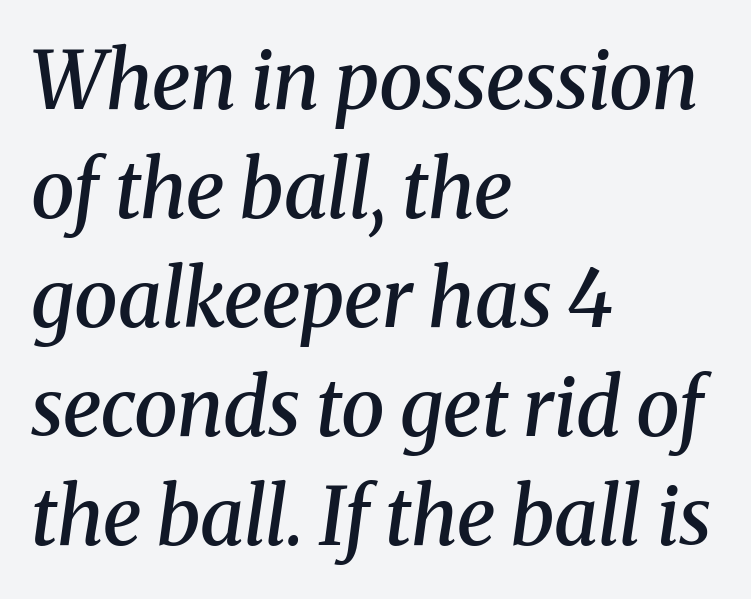
Strokes here are thickened, but only to semibold level. Each line starts at the same left margin while the right side varies. You could not count columns in this text — the font is proportionally spaced. Inter-character spacing is left at the font's built-in metrics. What kind of face is this? One with serifs.
